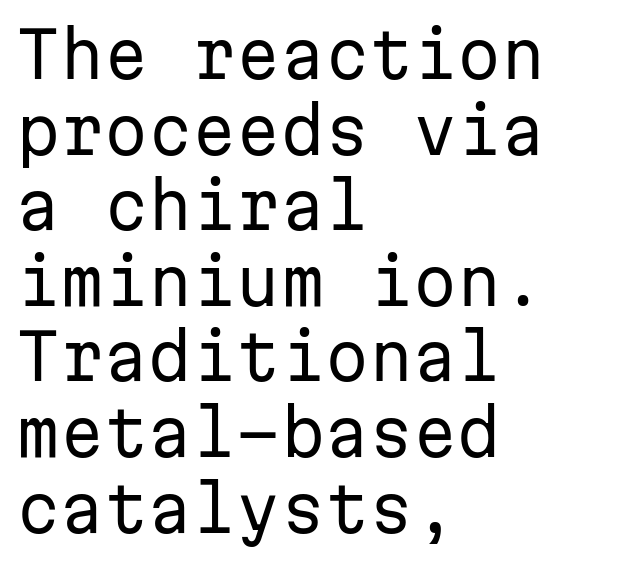
The image shows 63 px regular-weight sans-serif type, upright, monospaced; set left-aligned, line spacing 1.2x, normal letter spacing, not underlined; low stroke contrast and a medium x-height.
